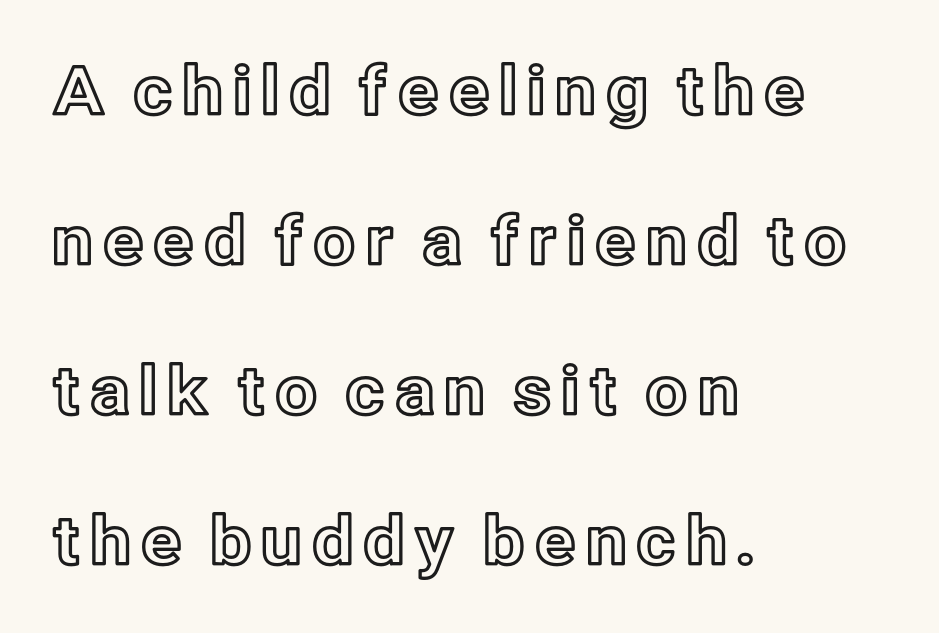
Just letters on the line, the space beneath them empty. Posture: straight, roman, zero tilt. This sample trades compactness for vertical openness between lines. Short and long lines alike share a common starting point at left. Here the designer chose a conventional face with non-uniform glyph widths.
